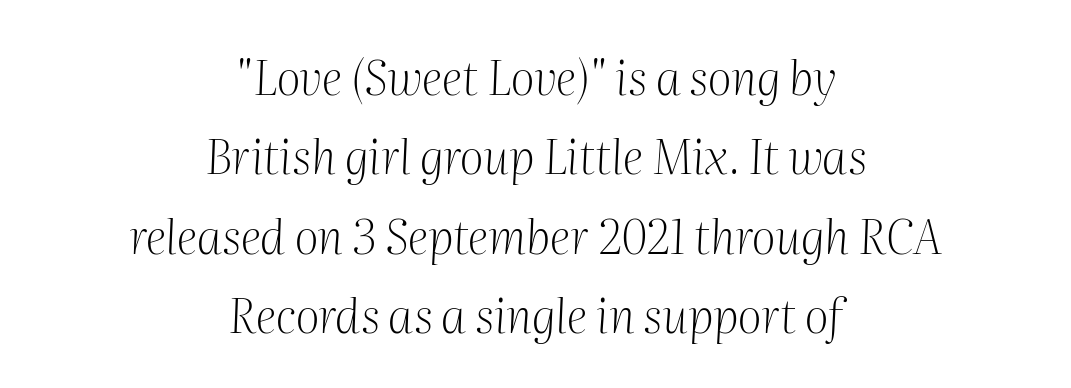
The image shows 47 px light serif type, italic (leaning right); set centered, normal line spacing (1.69x), normal letter spacing, not underlined; medium stroke contrast and a medium x-height.
